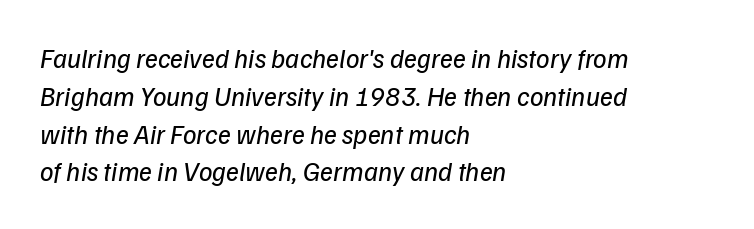
Leading matches the norm, producing a regular column. Layout note: lines flush left. The passage shown is not bold in any degree. A typesetter would call this zero additional tracking. The font's italic variant was chosen for this text.
